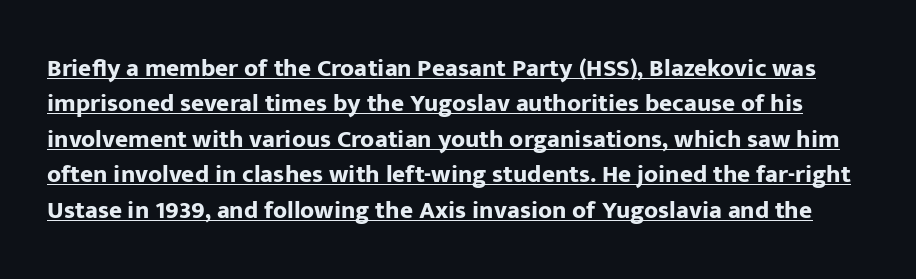
The image shows 25 px bold type, upright; set normal line spacing (1.42x), normal letter spacing, underlined.
